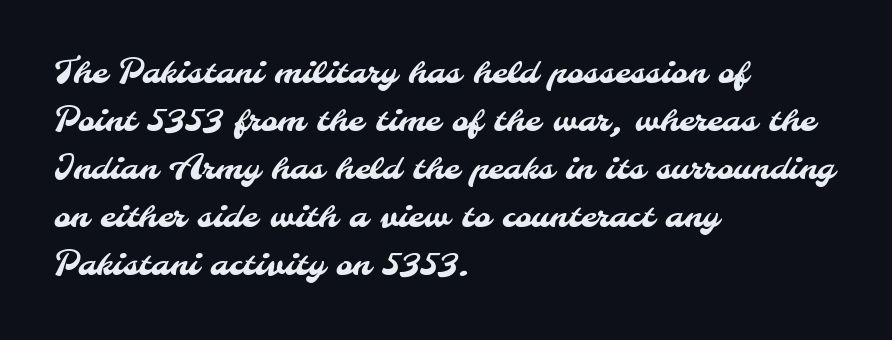
Q: Is the typeface a serif or a sans-serif typeface? A: Sans-serif.
Q: Is the text underlined? A: No.
Q: How is the paragraph aligned? A: Left-aligned.
Q: Is the spacing between letters normal or unusually wide? A: Normal.
Q: Is the spacing between lines tight, normal or loose? A: Normal.
Q: Width (condensed, normal, or wide)? A: Normal.
Q: Stroke contrast? A: Medium.
Q: x-height? A: Small.
Q: Monospaced? A: No.
